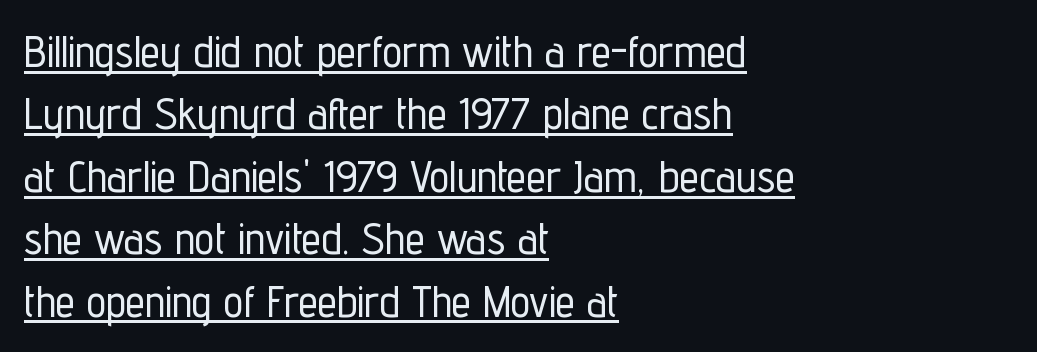
Does the type have serifs? No, each stem ends abruptly. Italic: no, the glyphs are upright roman. The string is rendered with underlining switched on. Baseline-to-baseline distance is the conventional proportion of letter height. Observe the ordinary spacing: letters are neighbours, not strangers. Note the varied advance widths — an 'i' is clearly narrower than an 'm'.
